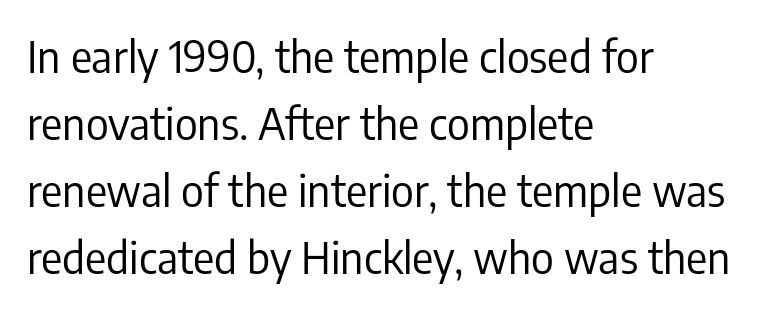
The image shows 44 px regular-weight, condensed sans-serif type, upright; set left-aligned, normal line spacing (1.52x), normal letter spacing, not underlined; low stroke contrast and a medium x-height.
